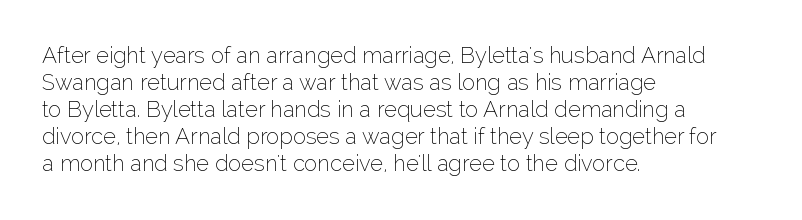
The image shows 22 px text type, upright; set left-aligned, line spacing 1.23x, normal letter spacing, not underlined.
